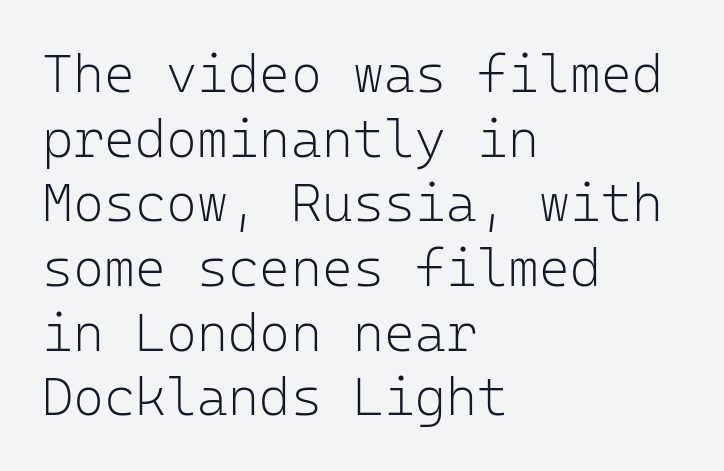
The image shows 53 px light sans-serif type, upright, monospaced; set left-aligned, line spacing 1.22x, normal letter spacing, not underlined; low stroke contrast and a medium x-height.
